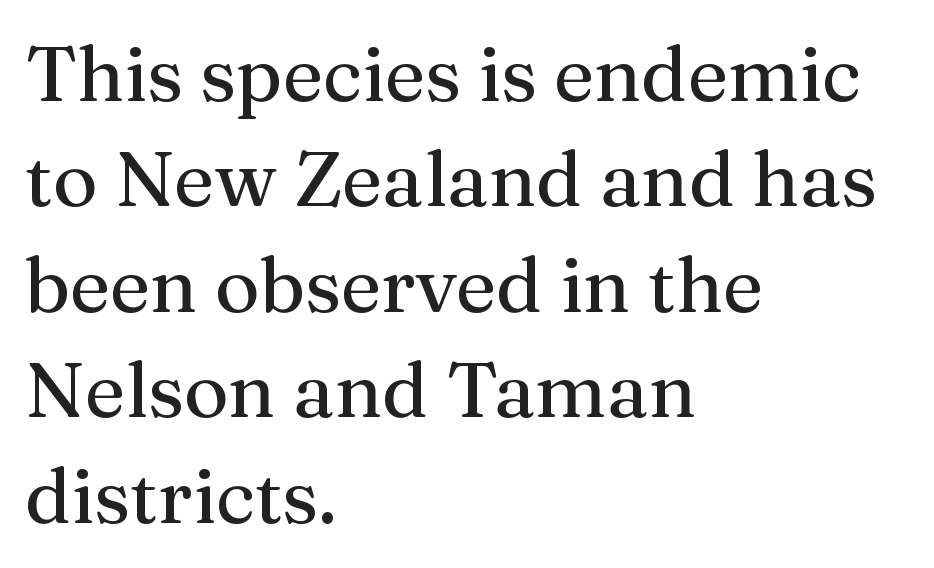
This sample uses an upright cut, with every glyph sitting square on the baseline. Letter spacing: default. If you measured baseline to baseline, you'd find a middling distance. Every row of glyphs begins at an identical x-position on the left. Typographically, this falls in the serif category. The rendering uses natural spacing where letterforms have individual widths.
